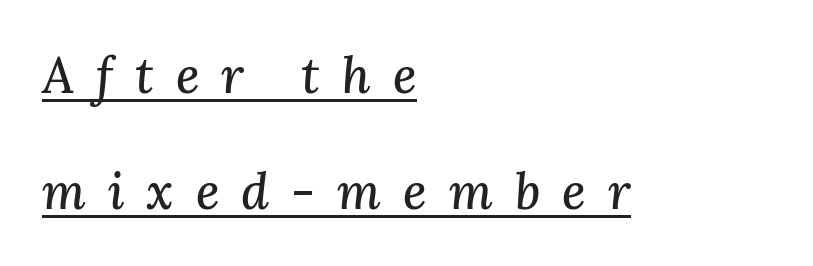
An italicized treatment has been applied to the whole sample. Regarding leading, the lines here are spaced well apart. Looks like regular typesetting: each glyph gets only the width it needs. Is the letter spacing exaggerated? Yes — the characters are pushed far apart.
